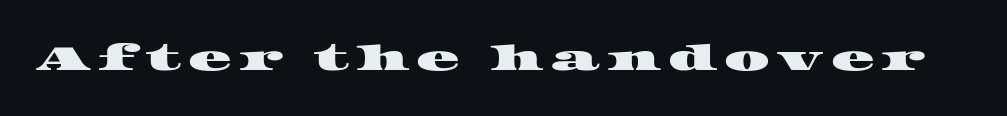
Q: Is the typeface a serif or a sans-serif typeface? A: Serif.
Q: Is the text underlined? A: No.
Q: Is the spacing between letters normal or unusually wide? A: Unusually wide.
Q: Width (condensed, normal, or wide)? A: Wide.
Q: Stroke contrast? A: High.
Q: x-height? A: Large.
Q: Monospaced? A: No.
